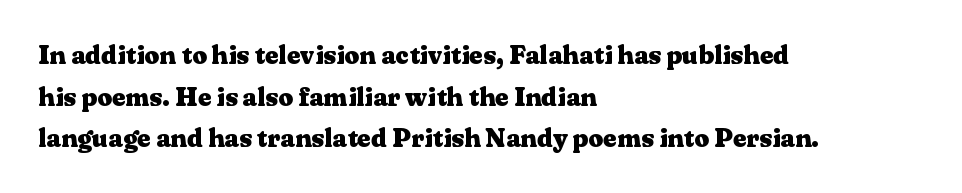
{"italic": "no", "bold": "yes", "underline": "no", "align": "left", "line_spacing": "normal", "line_spacing_ratio": 1.6, "letter_spacing": "normal", "letter_spacing_em": 0.0, "glyph_px": 26}
